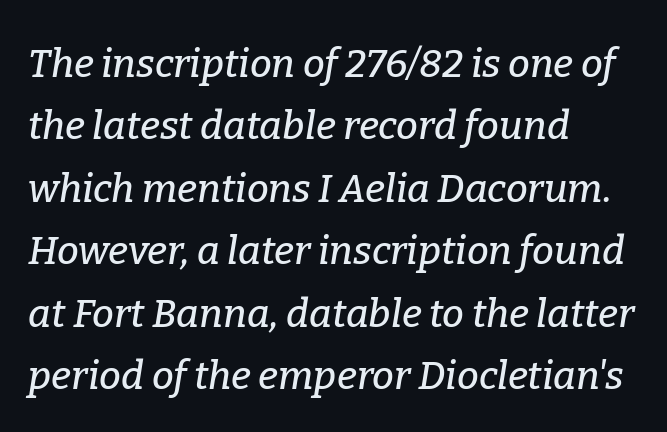
Letters rest on an invisible, unmarked baseline. Tall strokes in this sample are angled rather than plumb. Typeset ragged right — the left edge is the straight one. Each letter keeps its own natural width here, so spacing adapts to shape.
